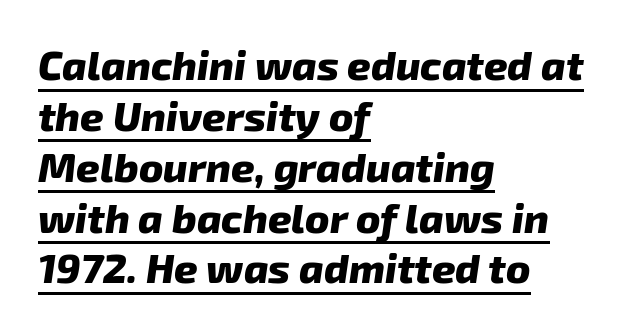
The image shows 41 px heavy sans-serif type; set left-aligned, line spacing 1.24x, normal letter spacing, underlined; low stroke contrast and a medium x-height.
